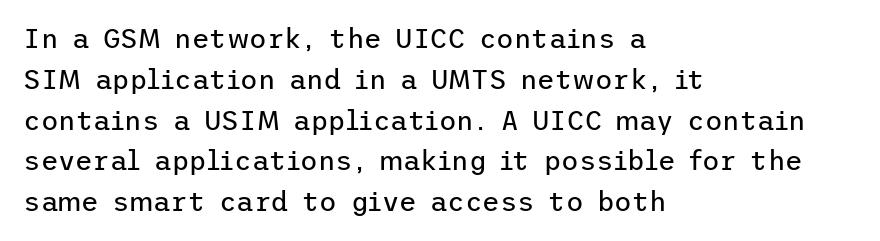
{"italic": "no", "bold": "no", "underline": "no", "align": "left", "line_spacing": "normal", "line_spacing_ratio": 1.51, "letter_spacing": "normal", "letter_spacing_em": 0.0, "glyph_px": 27}
